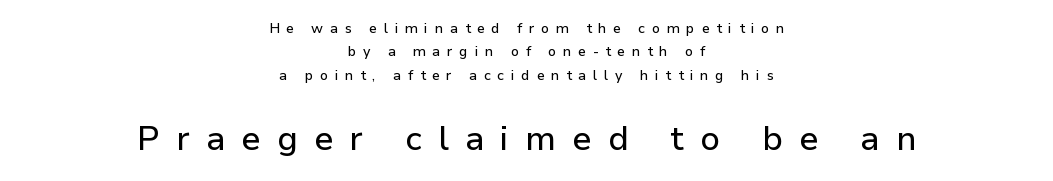
{"serif": "no", "italic": "no", "width": "normal", "stroke_contrast": "low", "x_height": "medium", "monospaced": "no", "underline": "no", "align": "center", "line_spacing": "normal", "line_spacing_ratio": 1.67, "letter_spacing": "wide", "letter_spacing_em": 0.48, "larger_block": "second", "size_ratio": 2.43, "glyph_px": 34}
